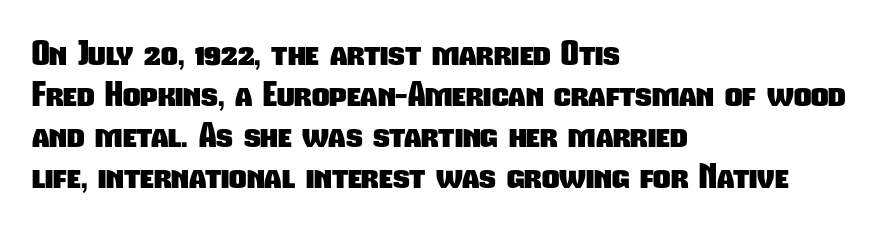
The image shows 34 px heavy, condensed sans-serif type; set left-aligned, line spacing 1.21x, normal letter spacing, not underlined; low stroke contrast and a medium x-height.
